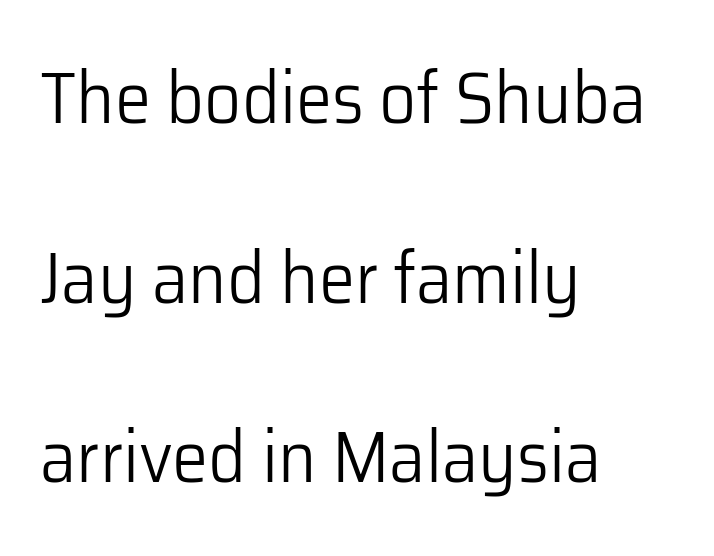
Nobody touched the tracking dial on this one. The typography opts for an upright posture over an oblique one. Quick note: interline space is abundant. Type style note: lacks serifs. The passage shown is not underscored anywhere.
